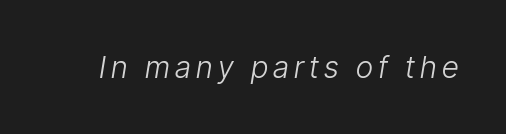
The image shows 30 px light, condensed type, italic (leaning right); set not underlined; low stroke contrast and a medium x-height.
